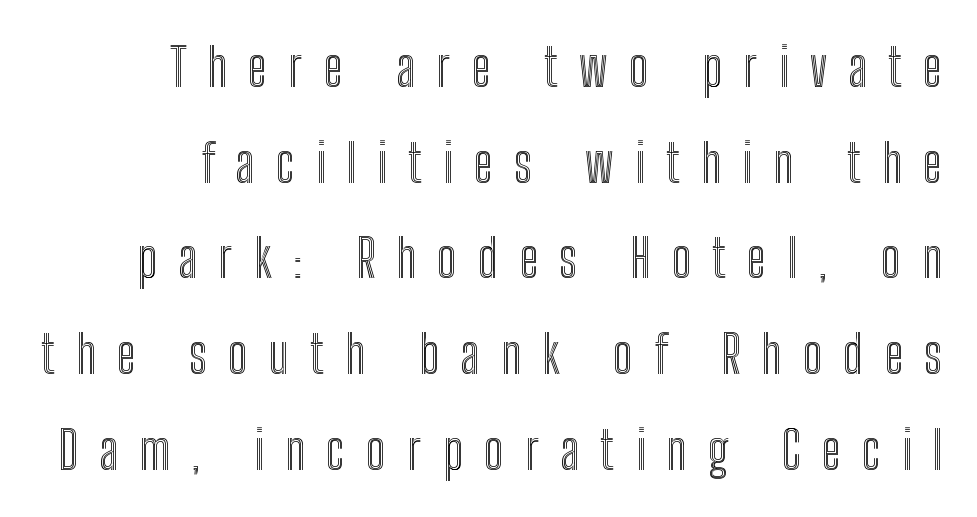
How are the letters spaced? Widely, with obvious added tracking. Note the varied advance widths — an 'i' is clearly narrower than an 'm'. The lettering holds an erect, upright posture throughout. Descender tails drop into unmarked territory.
